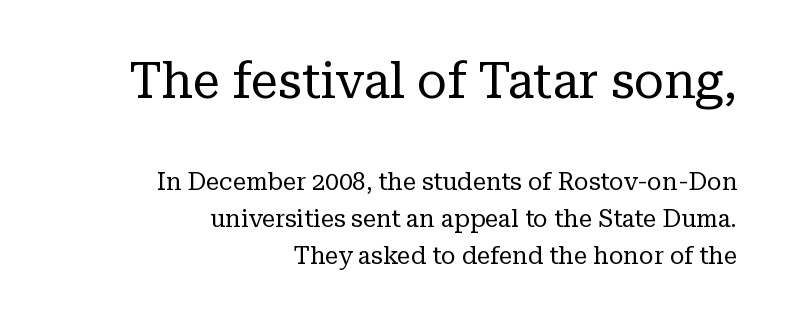
Nobody touched the tracking dial on this one. Short and long lines alike share a common ending point at right. Bold? No — there's no thickening of the strokes. Note the varied advance widths — an 'i' is clearly narrower than an 'm'.
